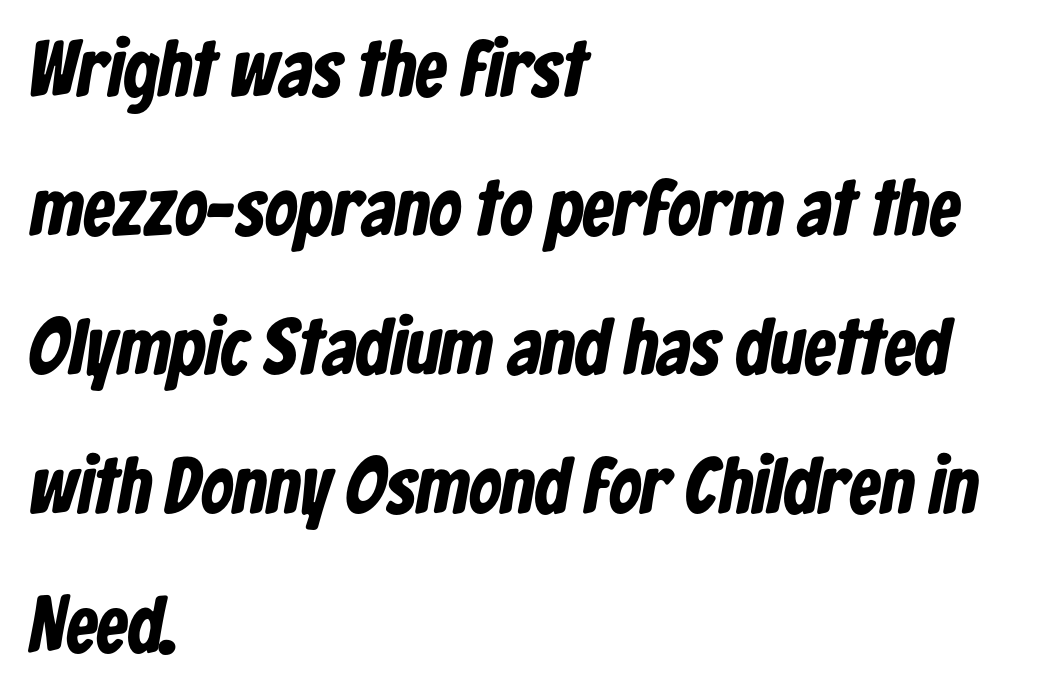
Q: Is the text bold? A: Yes.
Q: Is the typeface a serif or a sans-serif typeface? A: Sans-serif.
Q: Is the text underlined? A: No.
Q: How is the paragraph aligned? A: Left-aligned.
Q: Is the spacing between letters normal or unusually wide? A: Normal.
Q: Width (condensed, normal, or wide)? A: Condensed.
Q: Stroke contrast? A: Low.
Q: x-height? A: Medium.
Q: Monospaced? A: No.
